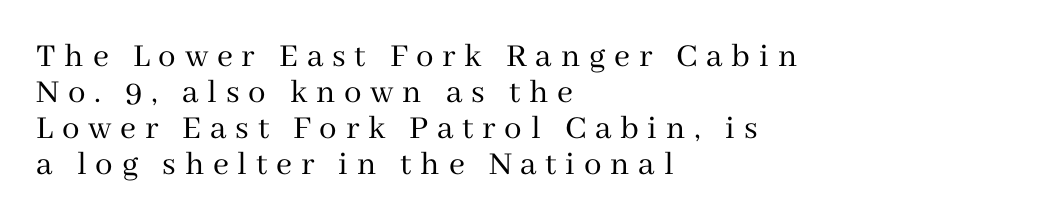
{"serif": "yes", "italic": "no", "bold": "no", "weight": "regular", "width": "normal", "stroke_contrast": "medium", "x_height": "medium", "monospaced": "no", "underline": "no", "align": "left", "line_spacing": "tight", "line_spacing_ratio": 1.03, "letter_spacing": "wide", "letter_spacing_em": 0.25, "glyph_px": 35}
